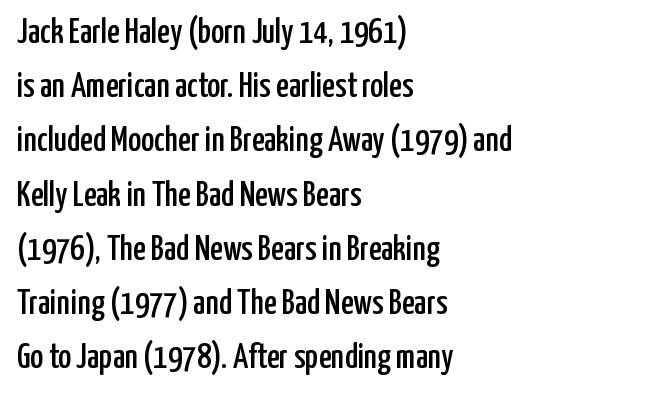
Q: Is the text italic (slanted)? A: No, it is upright.
Q: Is the typeface a serif or a sans-serif typeface? A: Sans-serif.
Q: Is the text underlined? A: No.
Q: How is the paragraph aligned? A: Left-aligned.
Q: Is the spacing between letters normal or unusually wide? A: Normal.
Q: Is the spacing between lines tight, normal or loose? A: Normal.
Q: Width (condensed, normal, or wide)? A: Condensed.
Q: Stroke contrast? A: Low.
Q: x-height? A: Medium.
Q: Monospaced? A: No.
